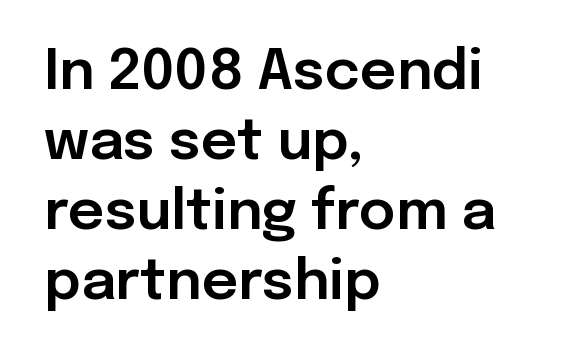
The image shows 56 px sans-serif type, upright; set left-aligned, normal line spacing (1.25x), normal letter spacing, not underlined; low stroke contrast and a medium x-height.
